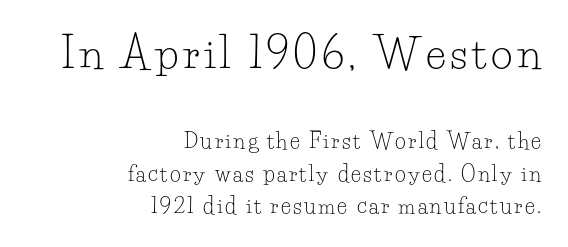
Q: Is the text bold? A: No.
Q: Is the text italic (slanted)? A: No, it is upright.
Q: Is the typeface a serif or a sans-serif typeface? A: Serif.
Q: Is the text underlined? A: No.
Q: How is the paragraph aligned? A: Right-aligned.
Q: Is the spacing between lines tight, normal or loose? A: Normal.
Q: Which block of text is set in a larger size, the first (top) or the second (bottom)? A: The first (top) one.
Q: Width (condensed, normal, or wide)? A: Normal.
Q: Stroke contrast? A: Low.
Q: x-height? A: Small.
Q: Monospaced? A: No.
